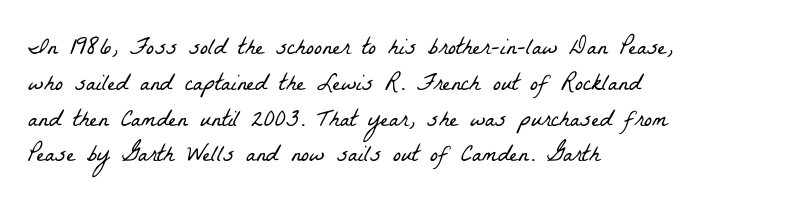
{"bold": "no", "underline": "no", "align": "left", "line_spacing": "normal", "line_spacing_ratio": 1.49, "letter_spacing": "normal", "letter_spacing_em": 0.0, "glyph_px": 24}
